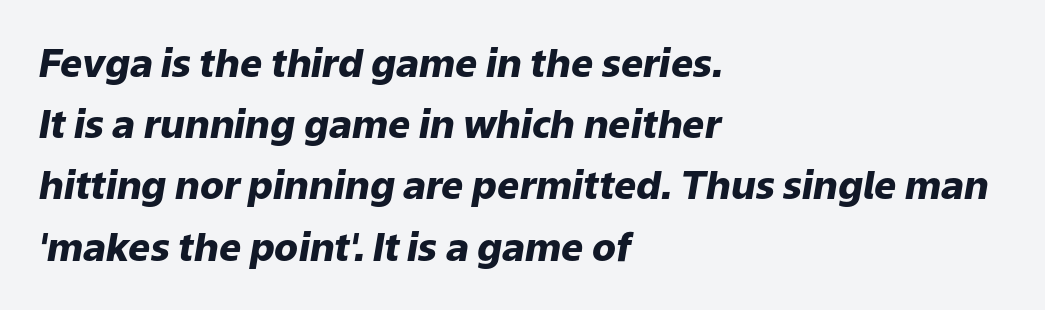
Q: Is the text bold? A: Yes.
Q: Is the text italic (slanted)? A: Yes, it leans right by about 9 degrees.
Q: Is the text underlined? A: No.
Q: How is the paragraph aligned? A: Left-aligned.
Q: Is the spacing between letters normal or unusually wide? A: Normal.
Q: Is the spacing between lines tight, normal or loose? A: Normal.
Q: Width (condensed, normal, or wide)? A: Normal.
Q: Stroke contrast? A: Low.
Q: x-height? A: Medium.
Q: Monospaced? A: No.
